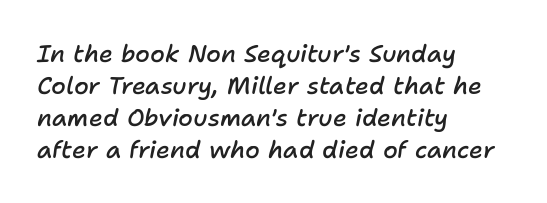
There's an unmistakable incline to the writing here. Baseline-to-baseline distance is the conventional proportion of letter height. Inter-character spacing is left at the font's built-in metrics. The space beneath each line is pristine and unruled. Notice how the passage keeps a crisp vertical edge on the left only.
